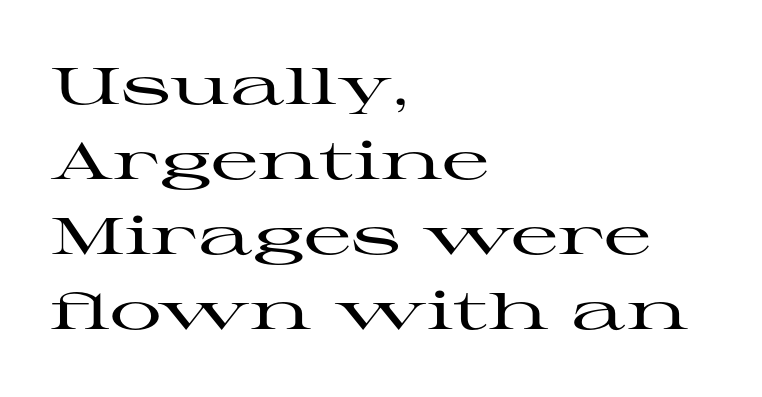
{"serif": "yes", "italic": "no", "width": "wide", "stroke_contrast": "high", "x_height": "medium", "monospaced": "no", "underline": "no", "align": "left", "line_spacing": "normal", "line_spacing_ratio": 1.44, "letter_spacing": "normal", "letter_spacing_em": 0.0, "glyph_px": 52}
